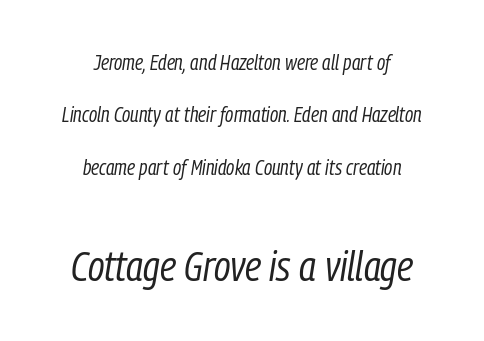
Teacher's note: observe the equal gaps on both sides — that is centered alignment. Is this a fixed-width face? No — the glyphs have proportional, varying widths. This block would shrink considerably if given ordinary leading; it's expanded now. Size contrast runs from small at the top to large at the bottom.
